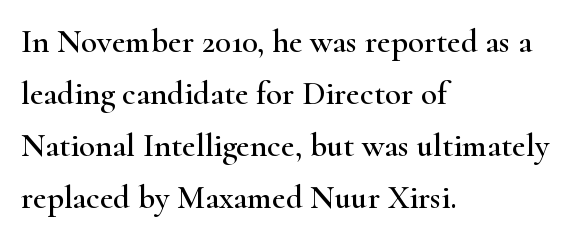
{"serif": "yes", "italic": "no", "width": "wide", "stroke_contrast": "high", "x_height": "small", "monospaced": "no", "underline": "no", "align": "left", "line_spacing": "normal", "line_spacing_ratio": 1.58, "letter_spacing": "normal", "letter_spacing_em": 0.0, "glyph_px": 33}
